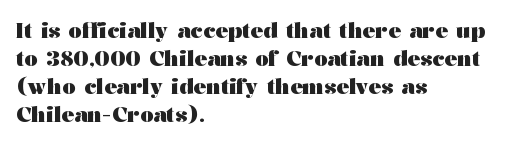
{"italic": "no", "bold": "yes", "underline": "no", "align": "left", "line_spacing": "normal", "line_spacing_ratio": 1.33, "letter_spacing": "normal", "letter_spacing_em": 0.0, "glyph_px": 21}
